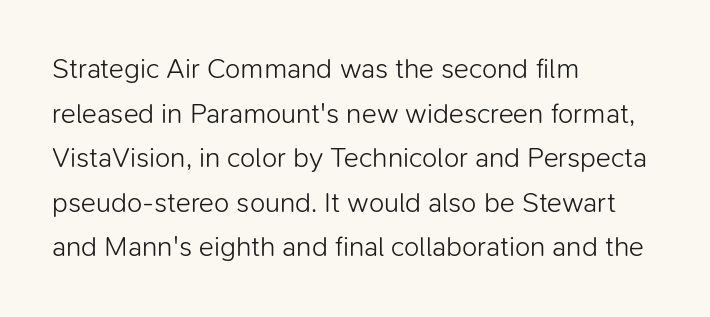
The image shows 28 px light sans-serif type, upright; set left-aligned, normal line spacing (1.59x), normal letter spacing, not underlined; low stroke contrast and a medium x-height.
